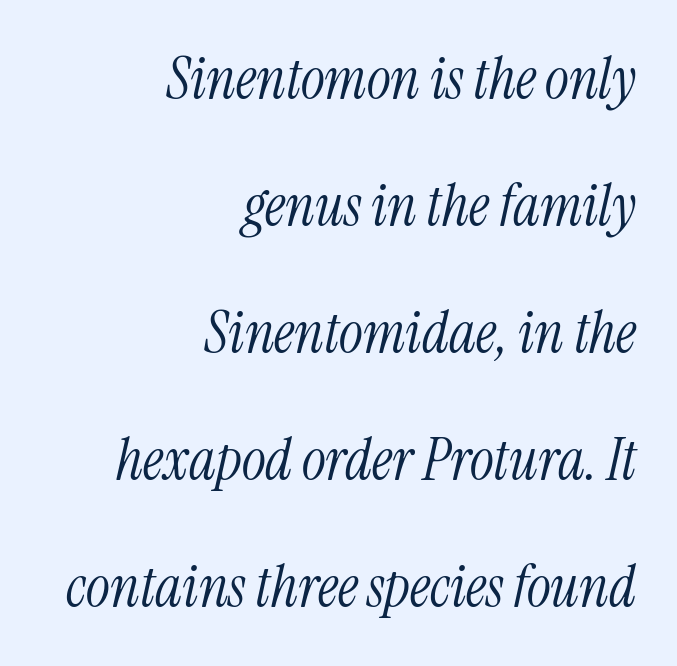
The image shows 57 px light, condensed serif type, italic (leaning right); set right-aligned, loose line spacing (2.23x), normal letter spacing, not underlined; medium stroke contrast and a medium x-height.
